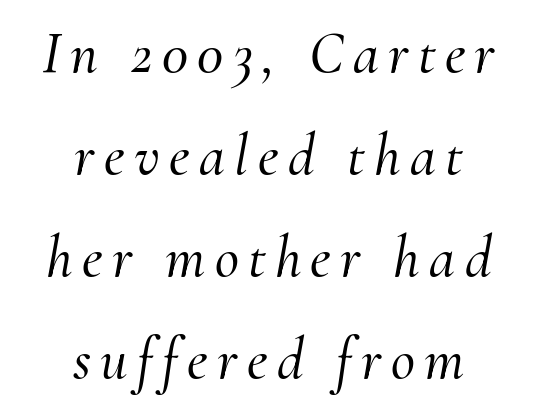
{"serif": "yes", "italic": "yes", "lean": "right", "slant_degrees": 10, "width": "normal", "stroke_contrast": "medium", "x_height": "small", "monospaced": "no", "underline": "no", "align": "center", "line_spacing_ratio": 1.73, "glyph_px": 59}
